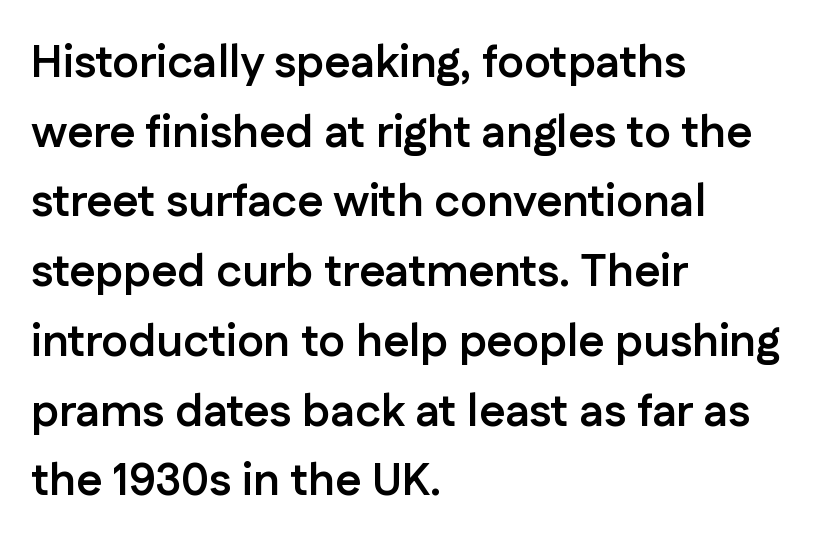
Emphasis by weight is at full strength: bold. There is no visible air inserted between adjacent glyphs. Interline gaps are of average width in this sample. The designer went with a sans here, leaving each stem footless.
